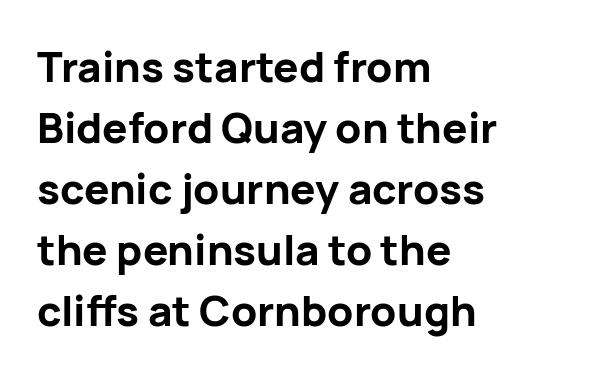
{"serif": "no", "italic": "no", "bold": "yes", "weight": "bold", "width": "normal", "stroke_contrast": "low", "x_height": "medium", "monospaced": "no", "underline": "no", "align": "left", "line_spacing": "normal", "line_spacing_ratio": 1.45, "letter_spacing": "normal", "letter_spacing_em": 0.0, "glyph_px": 42}
